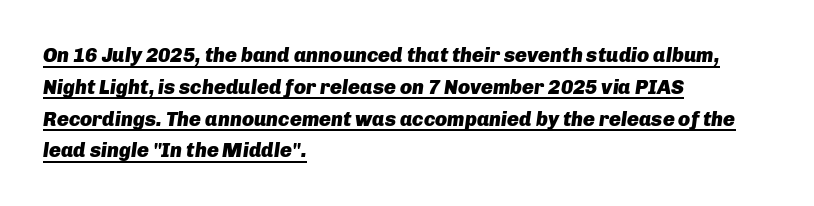
Q: Is the text bold? A: Yes.
Q: Is the text italic (slanted)? A: Yes, it leans right by about 8 degrees.
Q: Is the text underlined? A: Yes.
Q: How is the paragraph aligned? A: Left-aligned.
Q: Is the spacing between letters normal or unusually wide? A: Normal.
Q: Is the spacing between lines tight, normal or loose? A: Normal.
